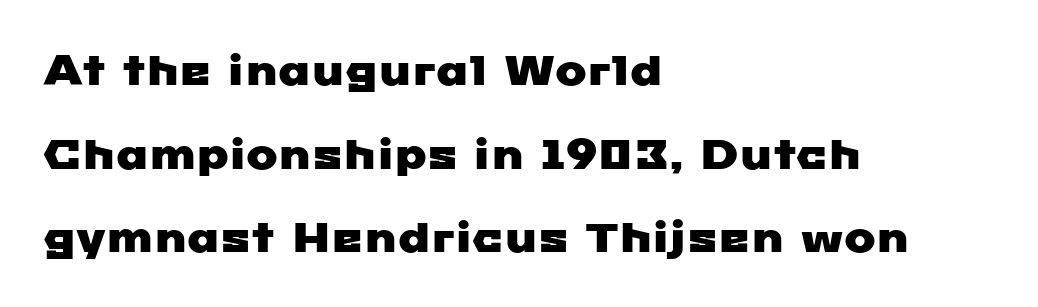
{"serif": "no", "width": "wide", "stroke_contrast": "low", "x_height": "medium", "monospaced": "no", "underline": "no", "align": "left", "line_spacing": "loose", "line_spacing_ratio": 1.99, "letter_spacing": "normal", "letter_spacing_em": 0.0, "glyph_px": 42}
